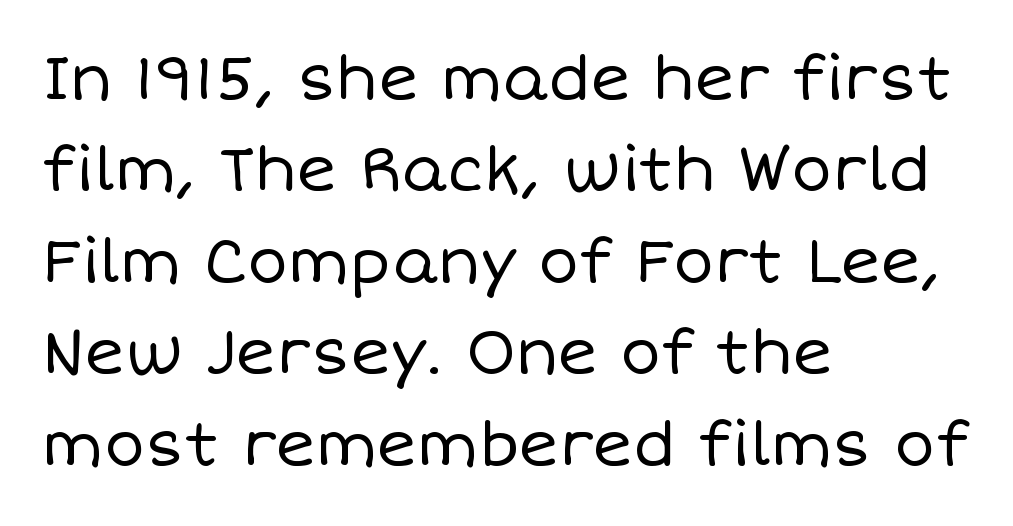
The image shows 61 px regular-weight type, upright; set left-aligned, normal line spacing (1.5x), normal letter spacing, not underlined; low stroke contrast and a large x-height.
